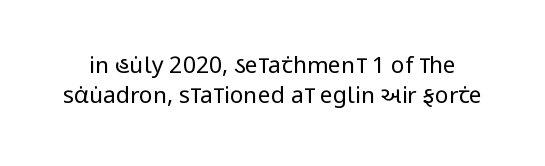
The image shows 23 px text type, upright; set normal line spacing (1.32x), normal letter spacing, not underlined.
